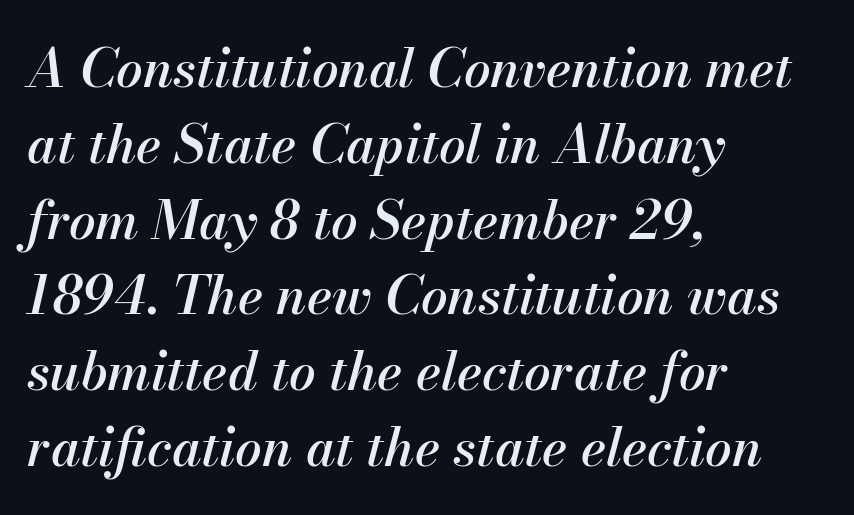
The image shows 53 px text type, italic (leaning right); set left-aligned, normal line spacing (1.43x), normal letter spacing, not underlined; medium stroke contrast and a small x-height.
